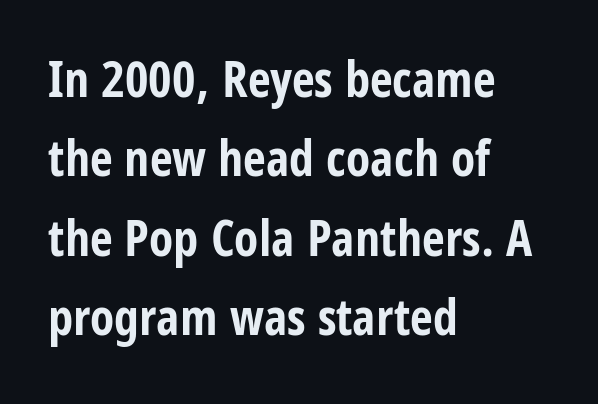
The image shows 50 px bold, condensed sans-serif type, upright; set left-aligned, normal line spacing (1.59x), normal letter spacing, not underlined; low stroke contrast and a large x-height.
